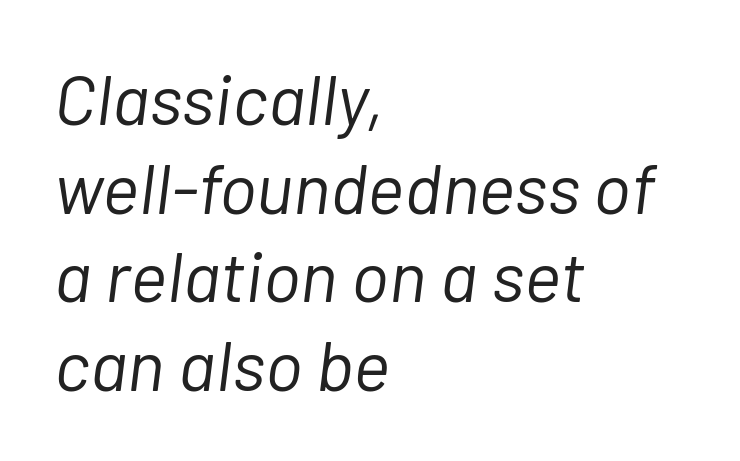
Q: Is the text bold? A: No.
Q: Is the text italic (slanted)? A: Yes, it leans right by about 7 degrees.
Q: Is the text underlined? A: No.
Q: How is the paragraph aligned? A: Left-aligned.
Q: Is the spacing between letters normal or unusually wide? A: Normal.
Q: Is the spacing between lines tight, normal or loose? A: Normal.
Q: Width (condensed, normal, or wide)? A: Normal.
Q: Stroke contrast? A: Low.
Q: x-height? A: Medium.
Q: Monospaced? A: No.
